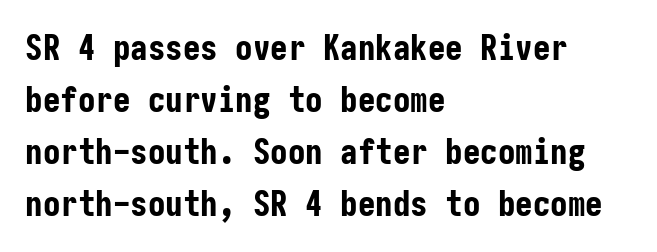
Q: Is the text bold? A: Yes.
Q: Is the text italic (slanted)? A: No, it is upright.
Q: Is the typeface a serif or a sans-serif typeface? A: Sans-serif.
Q: Is the text underlined? A: No.
Q: How is the paragraph aligned? A: Left-aligned.
Q: Is the spacing between letters normal or unusually wide? A: Normal.
Q: Is the spacing between lines tight, normal or loose? A: Normal.
Q: Width (condensed, normal, or wide)? A: Condensed.
Q: Stroke contrast? A: Low.
Q: x-height? A: Medium.
